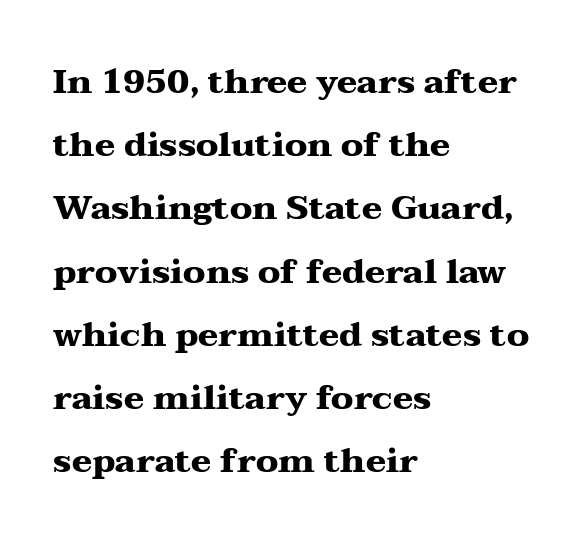
The image shows 34 px heavy, wide serif type, upright; set left-aligned, line spacing 1.86x, normal letter spacing, not underlined; medium stroke contrast and a medium x-height.
